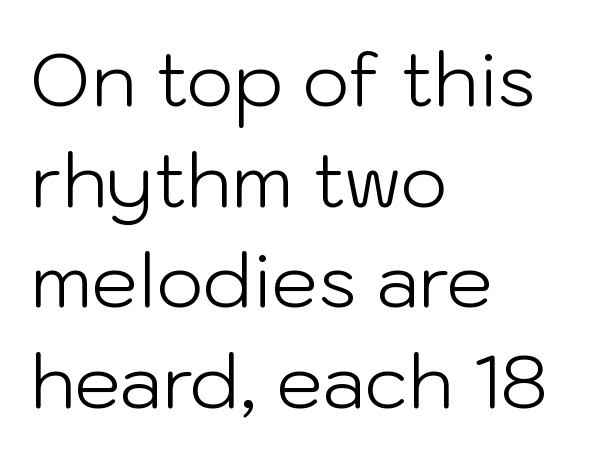
A normal amount of white space separates one row of letters from the next. No feet cap the strokes, marking this as sans-serif type. The passage shown is typed in a proportional face where columns would drift. Vertical strokes here are truly vertical.
